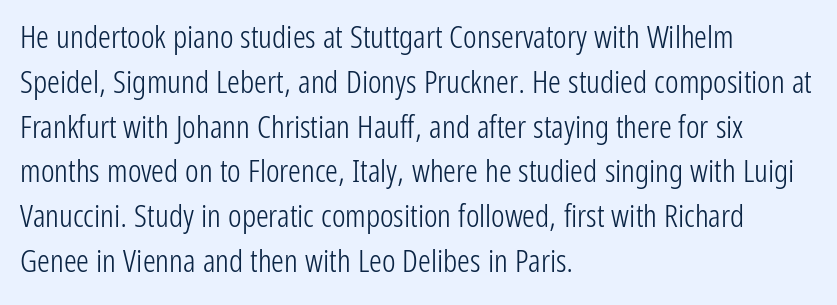
{"serif": "no", "italic": "no", "bold": "no", "weight": "light", "width": "condensed", "stroke_contrast": "low", "x_height": "medium", "monospaced": "no", "underline": "no", "align": "left", "line_spacing": "normal", "line_spacing_ratio": 1.4, "letter_spacing": "normal", "letter_spacing_em": 0.0, "glyph_px": 32}
